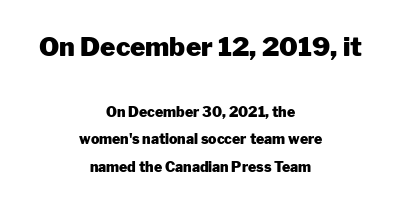
Q: Is the text bold? A: Yes.
Q: Is the text italic (slanted)? A: No, it is upright.
Q: Is the text underlined? A: No.
Q: How is the paragraph aligned? A: Centered.
Q: Is the spacing between letters normal or unusually wide? A: Normal.
Q: Is the spacing between lines tight, normal or loose? A: Loose.
Q: Which block of text is set in a larger size, the first (top) or the second (bottom)? A: The first (top) one.
